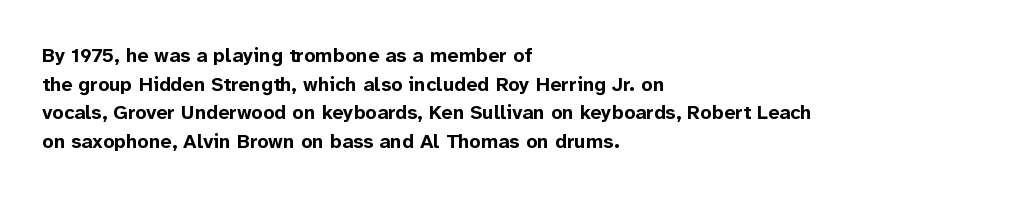
{"italic": "no", "bold": "yes", "underline": "no", "align": "left", "line_spacing": "normal", "line_spacing_ratio": 1.43, "letter_spacing": "normal", "letter_spacing_em": 0.0, "glyph_px": 20}
